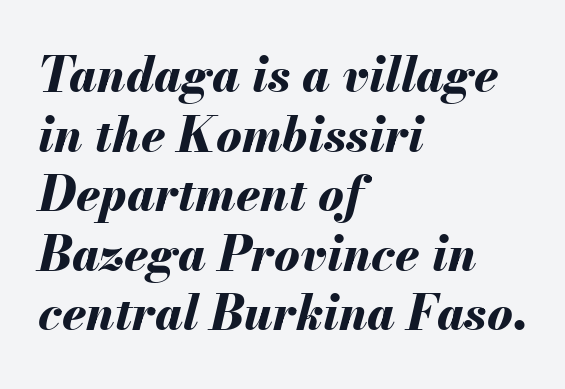
{"italic": "yes", "lean": "right", "slant_degrees": 13, "bold": "yes", "weight": "bold", "width": "normal", "stroke_contrast": "medium", "x_height": "small", "monospaced": "no", "underline": "no", "align": "left", "line_spacing_ratio": 1.24, "letter_spacing": "normal", "letter_spacing_em": 0.0, "glyph_px": 48}
